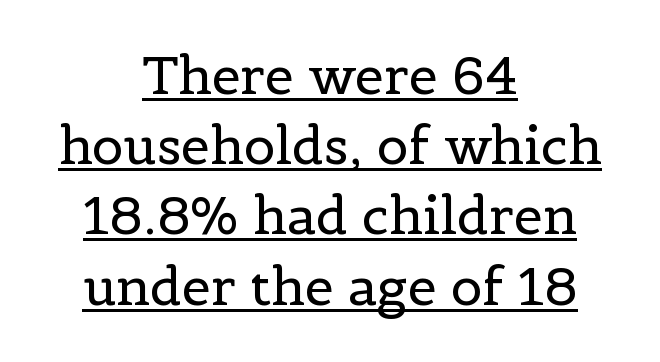
No letter is thick-stroked: the sample isn't bold. The font's upright variant was chosen for this text. The typesetter chose a symmetrical, centered arrangement here. Vertical spacing — default. This sample has the flowing, uneven cadence of proportional lettering.
